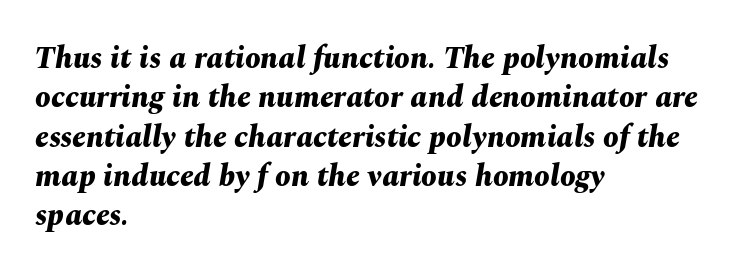
The image shows 31 px bold type, italic (leaning right); set left-aligned, normal line spacing (1.27x), normal letter spacing, not underlined; medium stroke contrast and a medium x-height.
